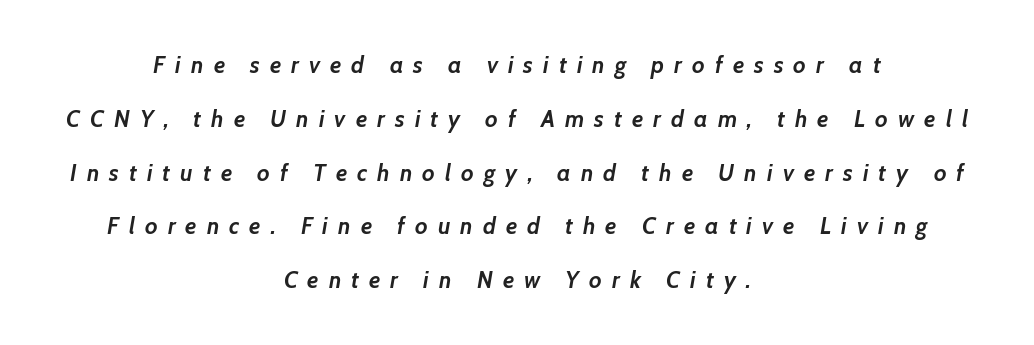
Centered paragraph, ragged on both sides. Honestly, the rows look like they've been pulled way apart. Style check: oblique. Unmarked baselines from the first word to the last. Bold? Absolutely — the strokes are thick and heavy.
